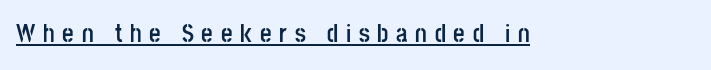
{"italic": "no", "bold": "yes", "underline": "yes", "letter_spacing": "wide", "letter_spacing_em": 0.31, "glyph_px": 25}
